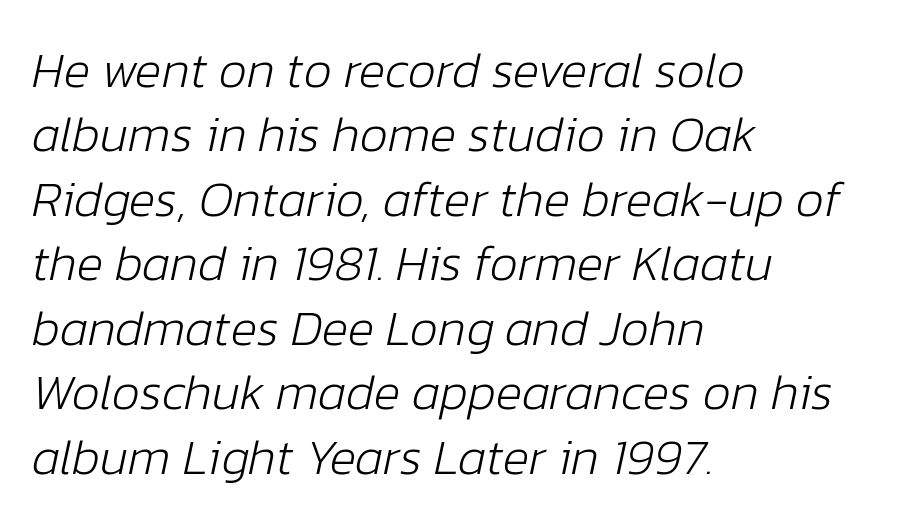
The image shows 50 px light type, italic (leaning right); set left-aligned, normal line spacing (1.29x), normal letter spacing, not underlined; low stroke contrast and a medium x-height.
